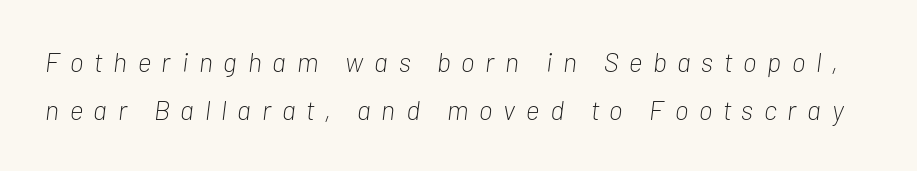
The gap between lines stays unmarked. Caption: expanded tracking, letters set apart. The whole block is typeset with a tilt. Bold? No — there's no thickening of the strokes.
